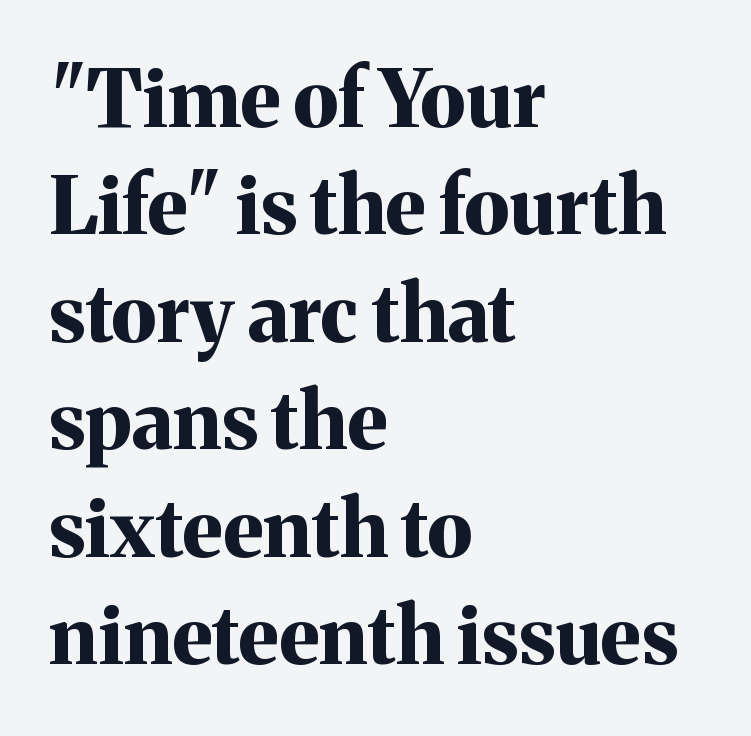
The image shows 79 px bold serif type, upright; set left-aligned, normal line spacing (1.36x), normal letter spacing, not underlined; medium stroke contrast and a medium x-height.
